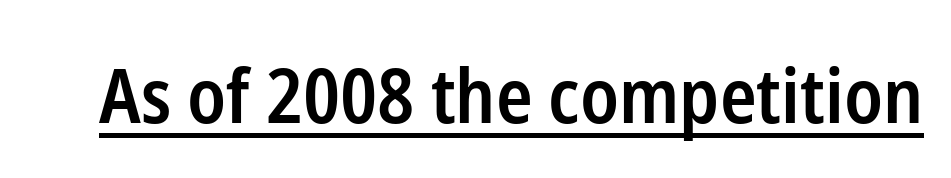
Q: Is the text bold? A: Semi-bold.
Q: Is the text italic (slanted)? A: No, it is upright.
Q: Is the typeface a serif or a sans-serif typeface? A: Sans-serif.
Q: Is the text underlined? A: Yes.
Q: Is the spacing between letters normal or unusually wide? A: Normal.
Q: Width (condensed, normal, or wide)? A: Condensed.
Q: Stroke contrast? A: Low.
Q: x-height? A: Medium.
Q: Monospaced? A: No.
